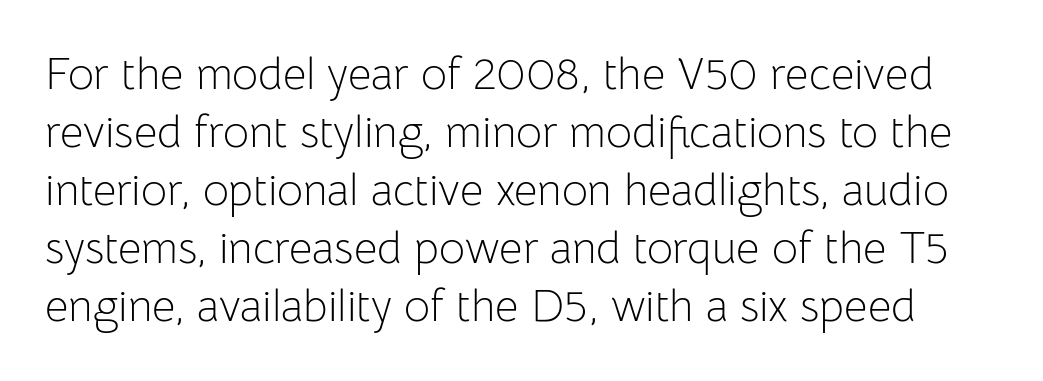
Q: Is the text bold? A: No.
Q: Is the text italic (slanted)? A: No, it is upright.
Q: Is the typeface a serif or a sans-serif typeface? A: Sans-serif.
Q: Is the text underlined? A: No.
Q: Is the spacing between letters normal or unusually wide? A: Normal.
Q: Is the spacing between lines tight, normal or loose? A: Normal.
Q: Width (condensed, normal, or wide)? A: Normal.
Q: Stroke contrast? A: Low.
Q: x-height? A: Medium.
Q: Monospaced? A: No.
